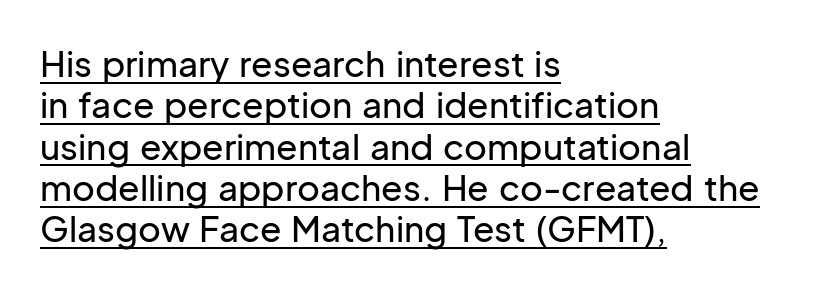
To sum up the face: it is a sans, with no serifs. Do the characters align in a grid? No, the font is proportional. Leftover space on each line is placed entirely after the last word. Every character sits straight up, as roman type does.
